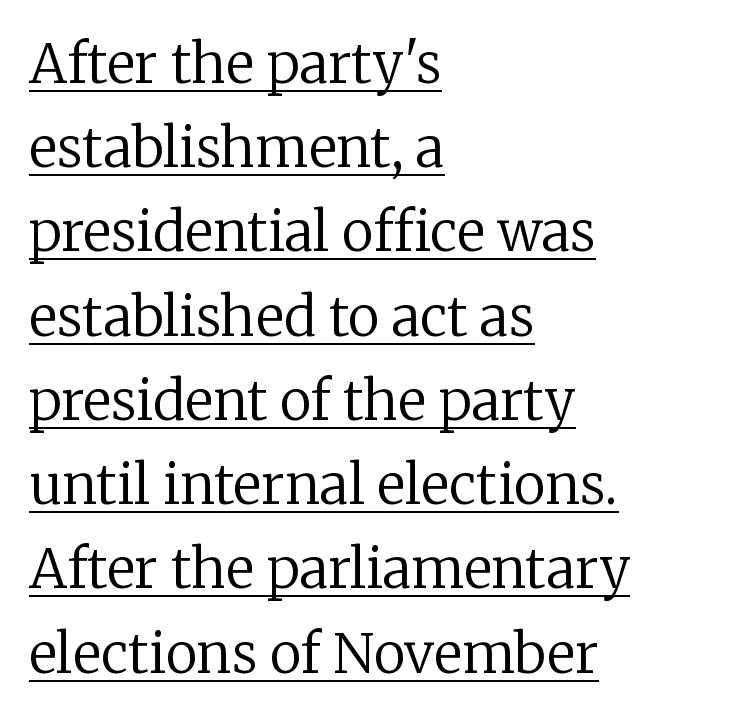
{"serif": "yes", "italic": "no", "bold": "no", "weight": "regular", "width": "normal", "stroke_contrast": "low", "x_height": "medium", "monospaced": "no", "underline": "yes", "align": "left", "line_spacing": "normal", "line_spacing_ratio": 1.56, "letter_spacing": "normal", "letter_spacing_em": 0.0, "glyph_px": 54}
